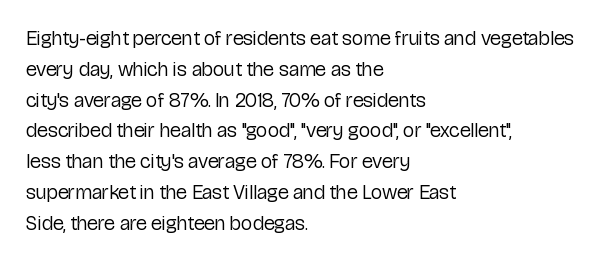
The image shows 20 px text type, upright; set left-aligned, normal line spacing (1.54x), normal letter spacing, not underlined.
